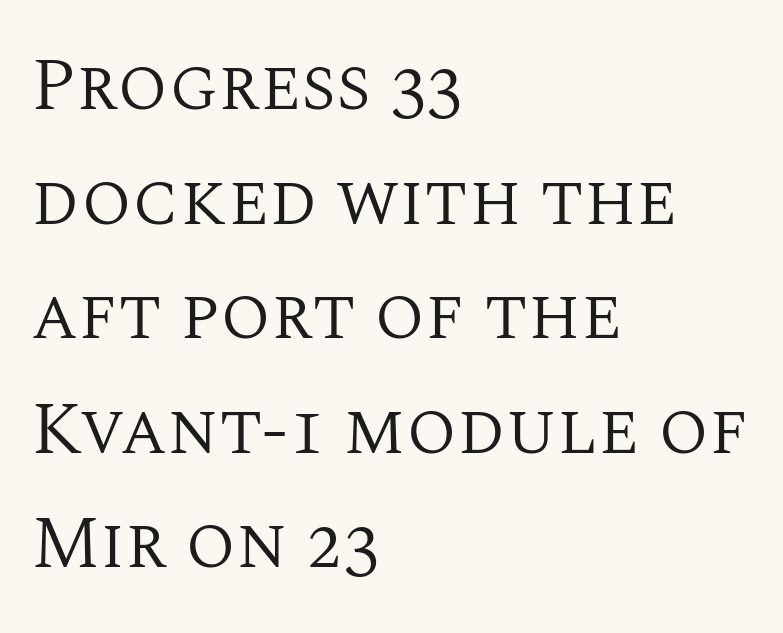
{"serif": "yes", "italic": "no", "bold": "no", "weight": "regular", "width": "normal", "stroke_contrast": "medium", "x_height": "large", "monospaced": "no", "underline": "no", "align": "left", "line_spacing": "normal", "line_spacing_ratio": 1.57, "letter_spacing": "normal", "letter_spacing_em": 0.0, "glyph_px": 73}
